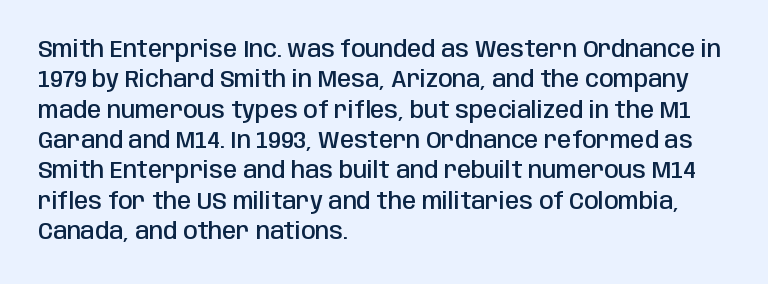
The space between consecutive lines is moderate. Each glyph is drawn with semibold strokes, heavier than normal yet not fully bold. Casual observation: everything's shoved over to the left. Letters rest on an invisible, unmarked baseline. It's the straight-up-and-down kind of type. Standard letterfit; no display-style spreading of the glyphs.
